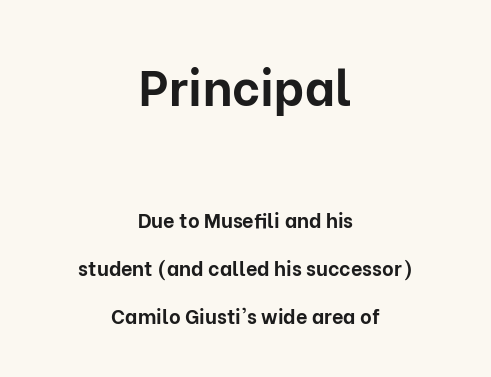
Q: Is the text bold? A: Yes.
Q: Is the text italic (slanted)? A: No, it is upright.
Q: Is the typeface a serif or a sans-serif typeface? A: Sans-serif.
Q: Is the text underlined? A: No.
Q: How is the paragraph aligned? A: Centered.
Q: Is the spacing between letters normal or unusually wide? A: Normal.
Q: Is the spacing between lines tight, normal or loose? A: Loose.
Q: Which block of text is set in a larger size, the first (top) or the second (bottom)? A: The first (top) one.
Q: Width (condensed, normal, or wide)? A: Normal.
Q: Stroke contrast? A: Low.
Q: x-height? A: Medium.
Q: Monospaced? A: No.
